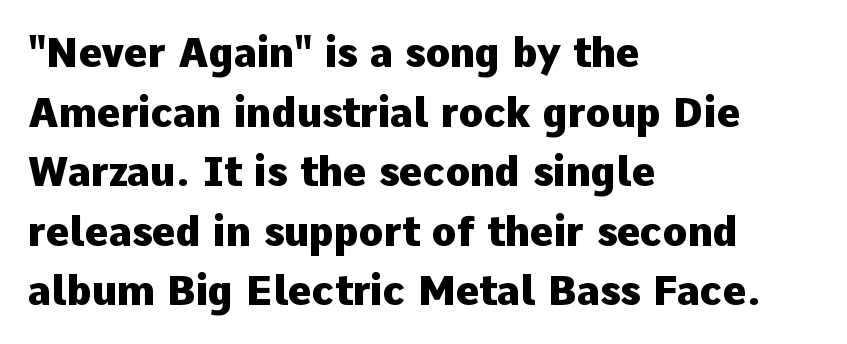
Q: Is the text bold? A: Yes.
Q: Is the text italic (slanted)? A: No, it is upright.
Q: Is the typeface a serif or a sans-serif typeface? A: Sans-serif.
Q: Is the text underlined? A: No.
Q: How is the paragraph aligned? A: Left-aligned.
Q: Is the spacing between letters normal or unusually wide? A: Normal.
Q: Is the spacing between lines tight, normal or loose? A: Normal.
Q: Width (condensed, normal, or wide)? A: Normal.
Q: Stroke contrast? A: Low.
Q: x-height? A: Medium.
Q: Monospaced? A: No.
